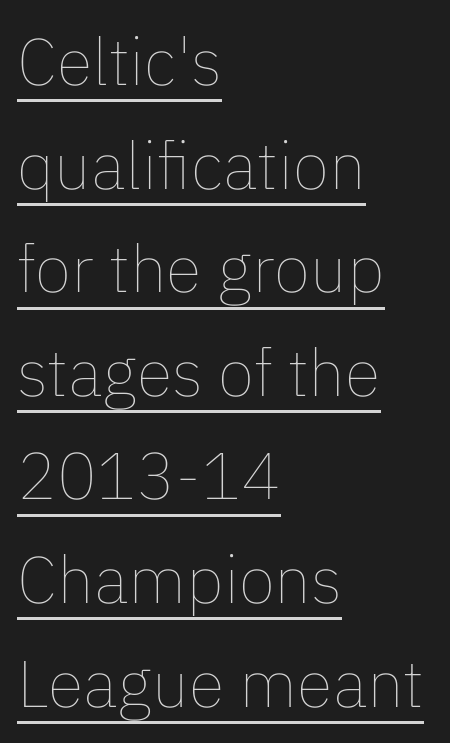
Q: Is the text bold? A: No.
Q: Is the text italic (slanted)? A: No, it is upright.
Q: Is the text underlined? A: Yes.
Q: How is the paragraph aligned? A: Left-aligned.
Q: Is the spacing between letters normal or unusually wide? A: Normal.
Q: Is the spacing between lines tight, normal or loose? A: Normal.
Q: Width (condensed, normal, or wide)? A: Normal.
Q: Stroke contrast? A: Low.
Q: x-height? A: Medium.
Q: Monospaced? A: No.
